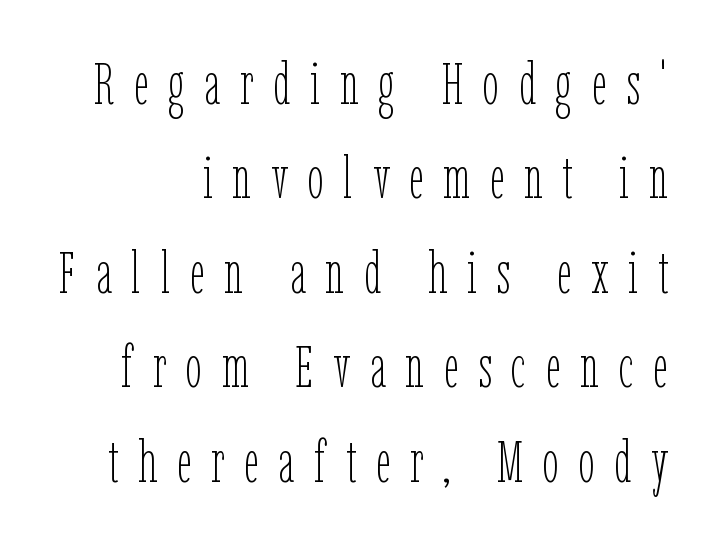
{"italic": "no", "bold": "no", "weight": "thin", "width": "condensed", "stroke_contrast": "low", "x_height": "medium", "monospaced": "no", "underline": "no", "line_spacing": "normal", "line_spacing_ratio": 1.6, "letter_spacing": "wide", "letter_spacing_em": 0.33, "glyph_px": 59}
